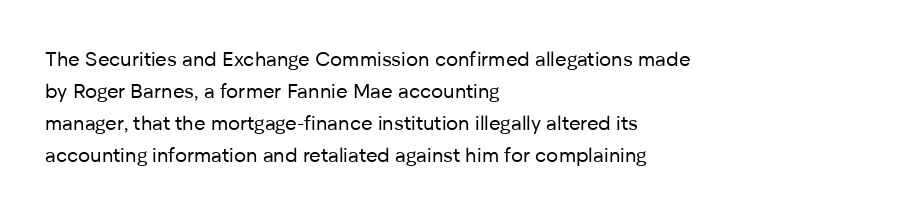
Q: Is the text bold? A: No.
Q: Is the text italic (slanted)? A: No, it is upright.
Q: Is the text underlined? A: No.
Q: How is the paragraph aligned? A: Left-aligned.
Q: Is the spacing between letters normal or unusually wide? A: Normal.
Q: Is the spacing between lines tight, normal or loose? A: Normal.
